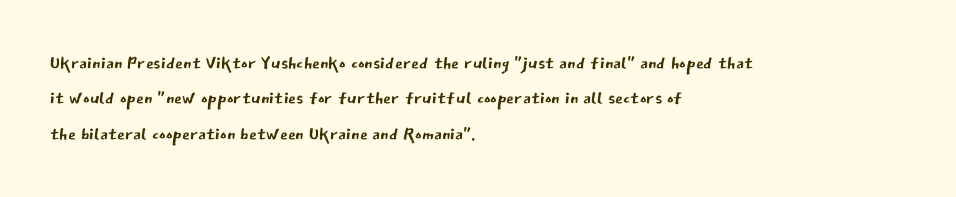
Q: Is the text bold? A: No.
Q: Is the text italic (slanted)? A: No, it is upright.
Q: Is the text underlined? A: No.
Q: How is the paragraph aligned? A: Left-aligned.
Q: Is the spacing between letters normal or unusually wide? A: Normal.
Q: Is the spacing between lines tight, normal or loose? A: Normal.
